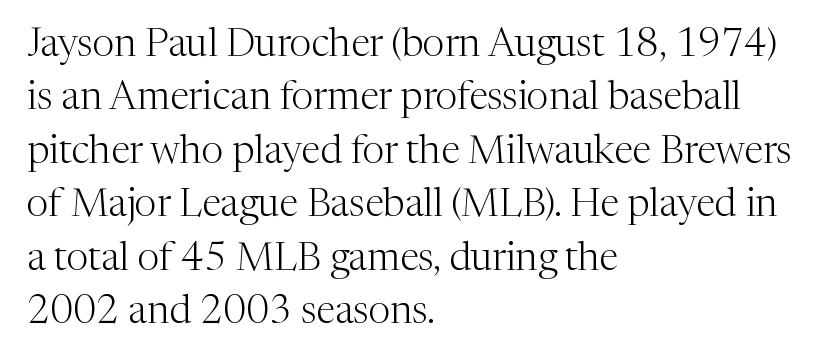
Q: Is the text bold? A: No.
Q: Is the text italic (slanted)? A: No, it is upright.
Q: Is the typeface a serif or a sans-serif typeface? A: Serif.
Q: Is the text underlined? A: No.
Q: How is the paragraph aligned? A: Left-aligned.
Q: Is the spacing between letters normal or unusually wide? A: Normal.
Q: Is the spacing between lines tight, normal or loose? A: Normal.
Q: Width (condensed, normal, or wide)? A: Normal.
Q: Stroke contrast? A: Medium.
Q: x-height? A: Medium.
Q: Monospaced? A: No.
